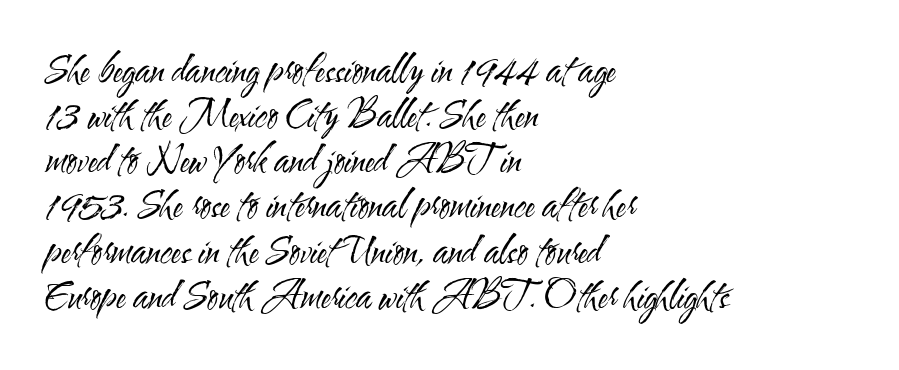
No extra ink here — the face is not bold. Glance below the letters and you will spot only blank space. This rendering uses left alignment, leaving the right contour irregular. Does the type have serifs? No, each stem ends abruptly.
